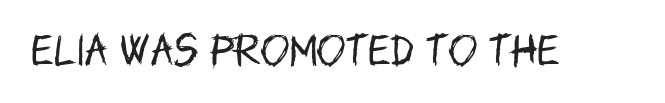
The image shows 35 px regular-weight, condensed sans-serif type, upright; set normal letter spacing, not underlined; low stroke contrast and a large x-height.
